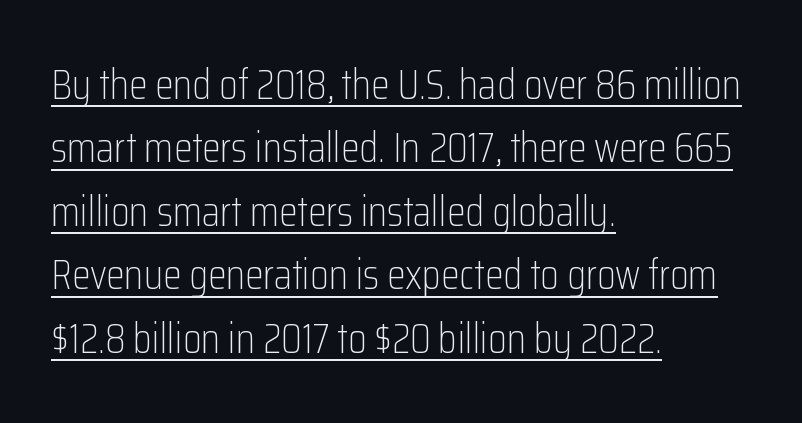
Every stem runs plumb, perpendicular to the baseline. The rendering uses natural spacing where letterforms have individual widths. This rendering uses left alignment, leaving the right contour irregular. Counters stay open thanks to moderate or lighter strokes. What stands out about the letter spacing? Nothing — it is the standard amount.
